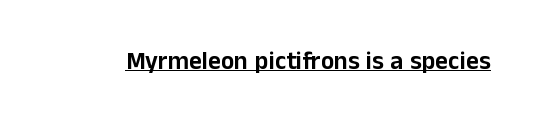
The image shows 25 px text type, upright; set normal letter spacing, underlined.
